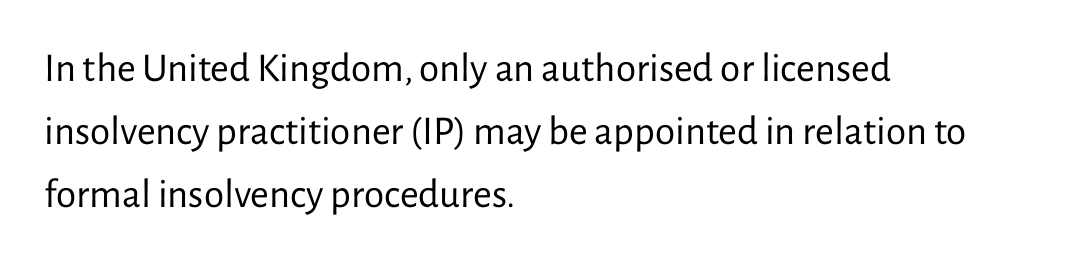
{"serif": "no", "italic": "no", "bold": "no", "weight": "regular", "width": "normal", "stroke_contrast": "low", "x_height": "medium", "monospaced": "no", "underline": "no", "align": "left", "line_spacing": "normal", "line_spacing_ratio": 1.54, "letter_spacing": "normal", "letter_spacing_em": 0.0, "glyph_px": 41}
